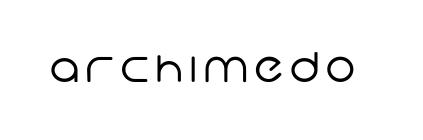
The image shows 41 px regular-weight sans-serif type; set not underlined; low stroke contrast and a large x-height.
